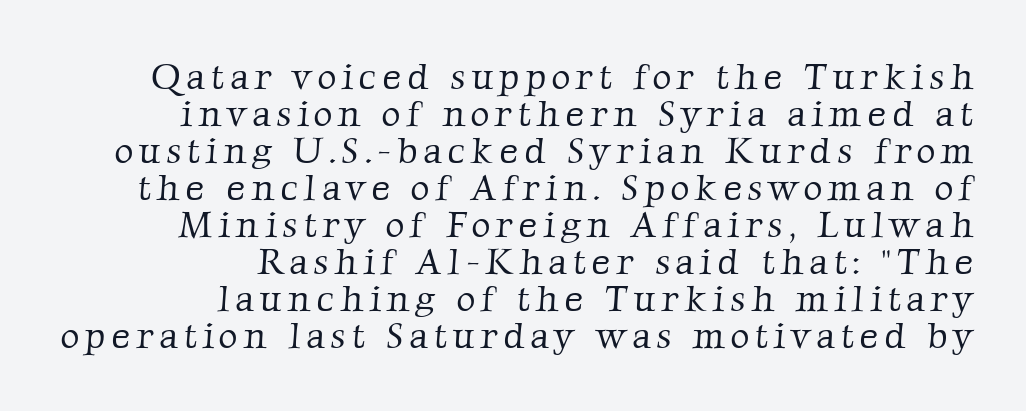
Q: Is the text bold? A: No.
Q: Is the typeface a serif or a sans-serif typeface? A: Serif.
Q: Is the text underlined? A: No.
Q: How is the paragraph aligned? A: Right-aligned.
Q: Is the spacing between lines tight, normal or loose? A: Tight.
Q: Width (condensed, normal, or wide)? A: Normal.
Q: Stroke contrast? A: Low.
Q: x-height? A: Medium.
Q: Monospaced? A: No.
